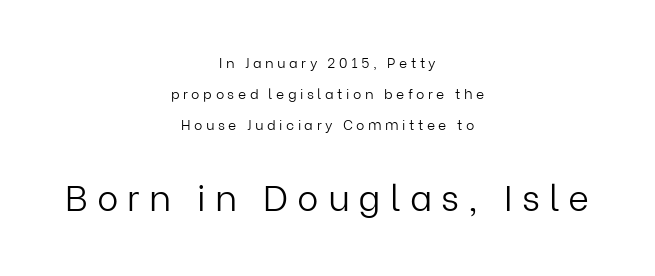
{"serif": "no", "italic": "no", "bold": "no", "weight": "light", "width": "normal", "stroke_contrast": "low", "x_height": "medium", "monospaced": "no", "underline": "no", "align": "center", "line_spacing": "loose", "line_spacing_ratio": 2.22, "letter_spacing": "wide", "letter_spacing_em": 0.25, "larger_block": "second", "size_ratio": 2.57, "glyph_px": 36}
